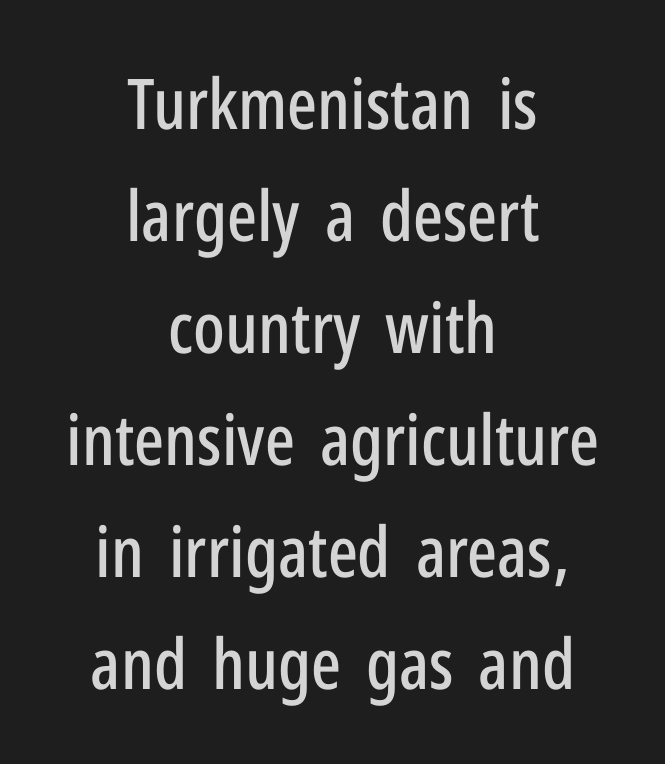
Q: Is the text italic (slanted)? A: No, it is upright.
Q: Is the typeface a serif or a sans-serif typeface? A: Sans-serif.
Q: Is the text underlined? A: No.
Q: How is the paragraph aligned? A: Centered.
Q: Is the spacing between letters normal or unusually wide? A: Normal.
Q: Is the spacing between lines tight, normal or loose? A: Normal.
Q: Width (condensed, normal, or wide)? A: Condensed.
Q: Stroke contrast? A: Low.
Q: x-height? A: Medium.
Q: Monospaced? A: No.
